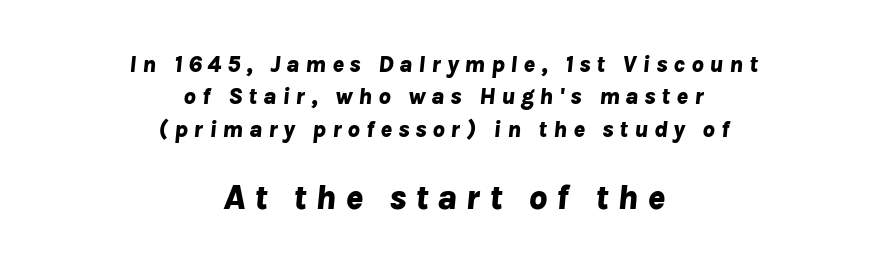
Q: Is the text bold? A: Yes.
Q: Is the text italic (slanted)? A: Yes, it leans right by about 8 degrees.
Q: Is the text underlined? A: No.
Q: How is the paragraph aligned? A: Centered.
Q: Is the spacing between letters normal or unusually wide? A: Unusually wide.
Q: Is the spacing between lines tight, normal or loose? A: Normal.
Q: Which block of text is set in a larger size, the first (top) or the second (bottom)? A: The second (bottom) one.
Q: Width (condensed, normal, or wide)? A: Normal.
Q: Stroke contrast? A: Low.
Q: x-height? A: Medium.
Q: Monospaced? A: No.
